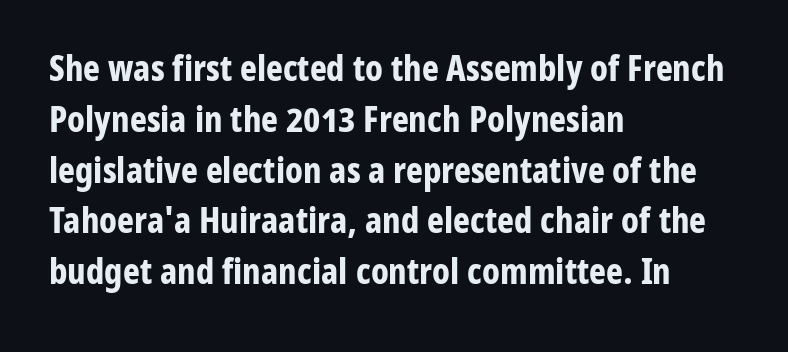
The image shows 36 px bold, condensed sans-serif type, upright; set left-aligned, normal line spacing (1.41x), normal letter spacing, not underlined; low stroke contrast and a medium x-height.
